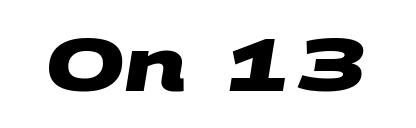
Q: Is the text bold? A: Yes.
Q: Is the typeface a serif or a sans-serif typeface? A: Sans-serif.
Q: Is the text underlined? A: No.
Q: Is the spacing between letters normal or unusually wide? A: Normal.
Q: Width (condensed, normal, or wide)? A: Wide.
Q: Stroke contrast? A: Medium.
Q: x-height? A: Large.
Q: Monospaced? A: No.
